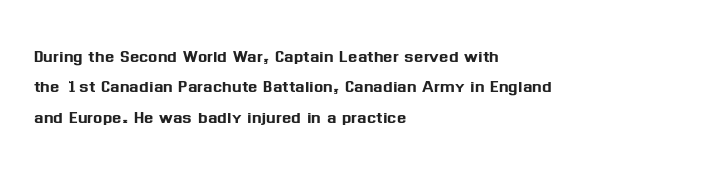
Descenders are the only things crossing below the line. The paragraph has a hard left edge and a soft right edge. Nothing unusual about the tracking: characters are spaced as the font intends. Vertically, the passage feels balanced, rows spaced as you'd expect. If you drew a line through each stem, it would be perfectly vertical.
